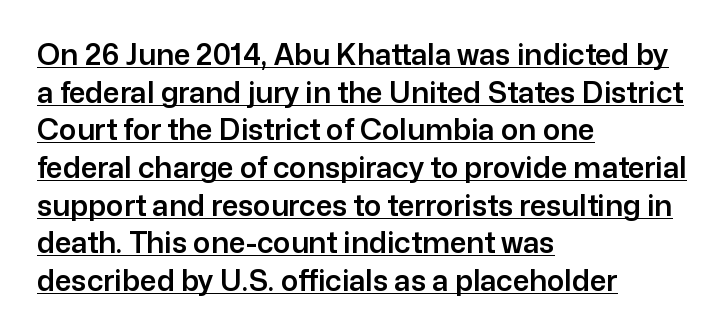
{"serif": "no", "italic": "no", "width": "normal", "stroke_contrast": "low", "x_height": "medium", "monospaced": "no", "underline": "yes", "align": "left", "line_spacing": "normal", "line_spacing_ratio": 1.3, "letter_spacing": "normal", "letter_spacing_em": 0.0, "glyph_px": 29}
